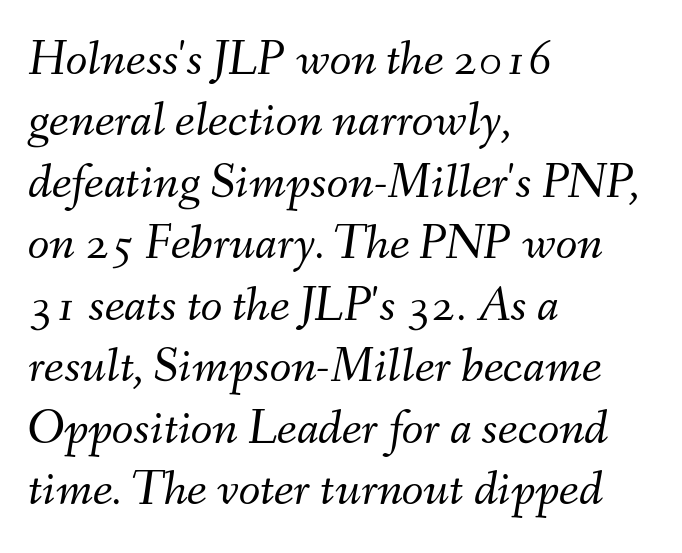
{"italic": "yes", "lean": "right", "slant_degrees": 9, "bold": "no", "weight": "light", "width": "normal", "stroke_contrast": "medium", "x_height": "small", "monospaced": "no", "underline": "no", "align": "left", "line_spacing_ratio": 1.23, "letter_spacing": "normal", "letter_spacing_em": 0.0, "glyph_px": 50}
